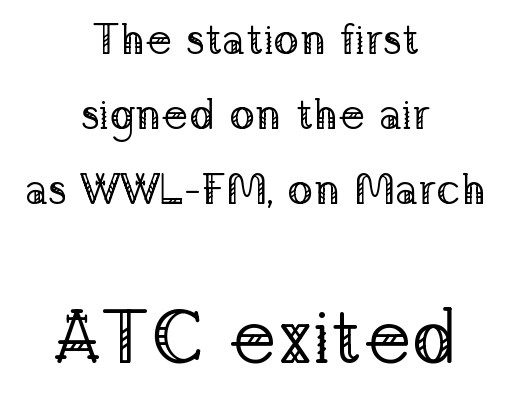
The image shows 76 px regular-weight serif type, upright; set centered, line spacing 1.74x, normal letter spacing, not underlined; the second (bottom) block is 1.77x larger; low stroke contrast and a medium x-height.
